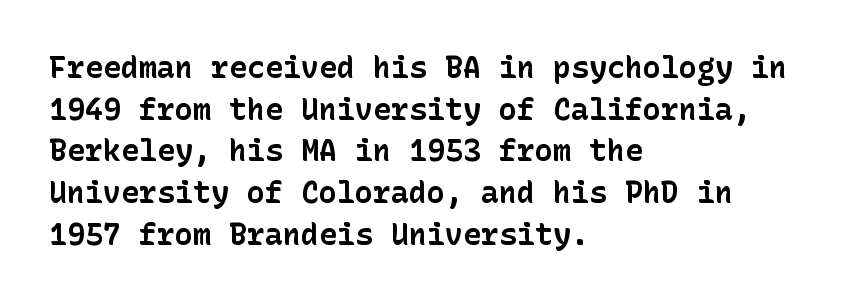
The image shows 30 px bold sans-serif type, upright; set left-aligned, normal line spacing (1.39x), normal letter spacing, not underlined; low stroke contrast and a medium x-height.
